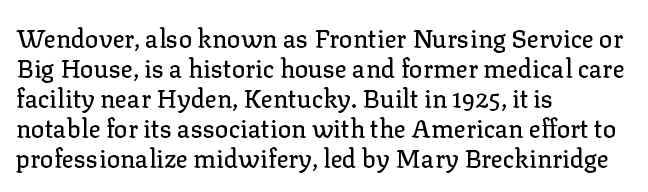
{"italic": "no", "underline": "no", "align": "left", "line_spacing_ratio": 1.2, "letter_spacing": "normal", "letter_spacing_em": 0.0, "glyph_px": 25}
